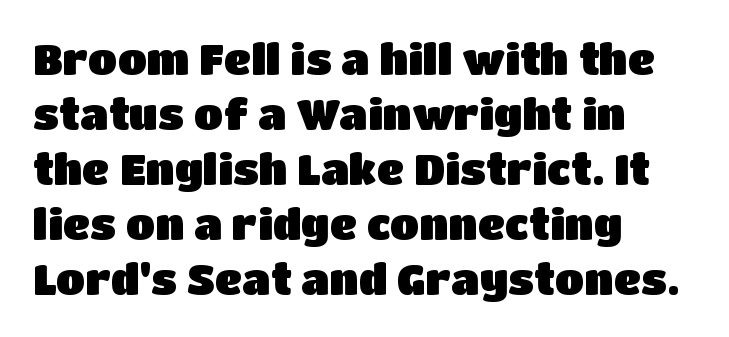
The image shows 43 px sans-serif type, upright; set left-aligned, normal line spacing (1.28x), normal letter spacing, not underlined; low stroke contrast and a large x-height.
